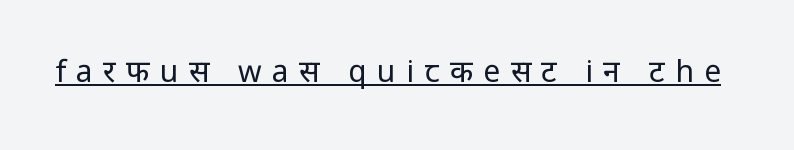
{"serif": "no", "italic": "no", "bold": "no", "weight": "regular", "width": "normal", "stroke_contrast": "low", "x_height": "medium", "monospaced": "no", "underline": "yes", "letter_spacing": "wide", "letter_spacing_em": 0.35, "glyph_px": 30}
